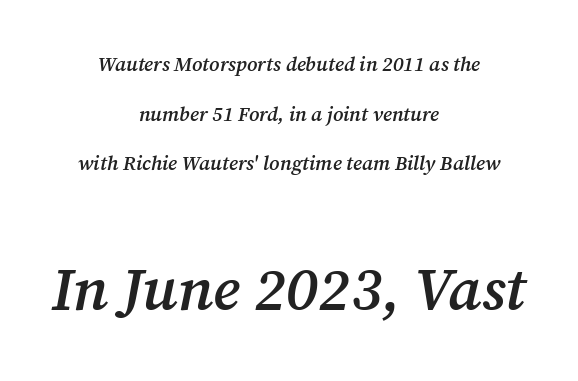
The image shows 60 px semibold serif type, italic (leaning right); set centered, loose line spacing (2.48x), normal letter spacing, not underlined; the second (bottom) block is 3.0x larger; medium stroke contrast and a medium x-height.
